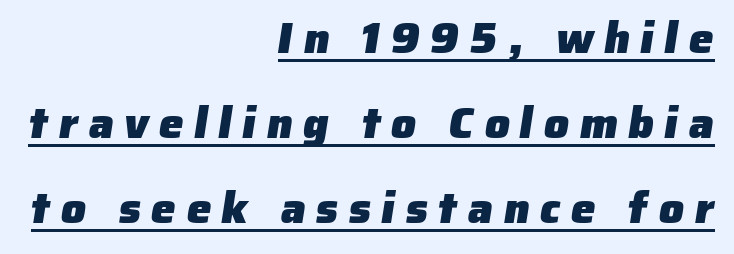
The image shows 44 px heavy sans-serif type; set right-aligned, loose line spacing (1.93x), unusually wide letter spacing (+0.24 em), underlined; low stroke contrast and a medium x-height.
